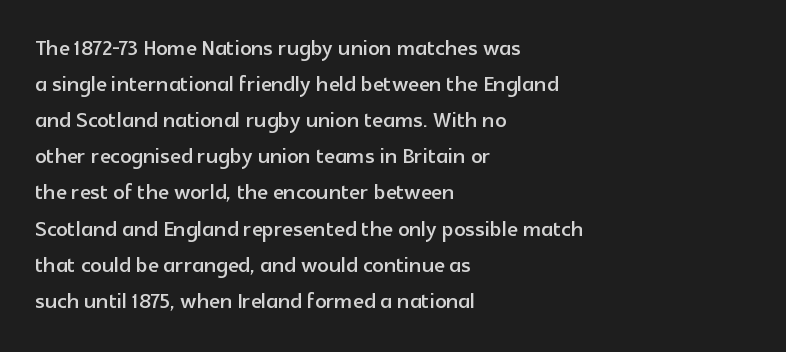
{"serif": "no", "italic": "no", "width": "normal", "x_height": "medium", "monospaced": "no", "underline": "no", "align": "left", "line_spacing": "normal", "line_spacing_ratio": 1.29, "letter_spacing": "normal", "letter_spacing_em": 0.0, "glyph_px": 28}
